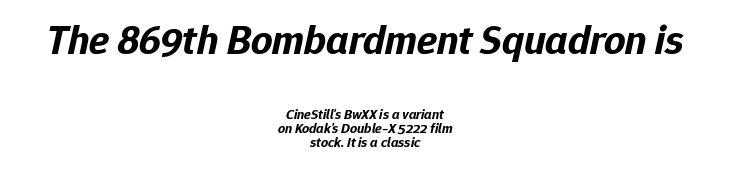
The image shows 42 px bold type, italic (leaning right); set centered, tight line spacing (0.99x), normal letter spacing, not underlined; the first (top) block is 3.0x larger; low stroke contrast and a medium x-height.
